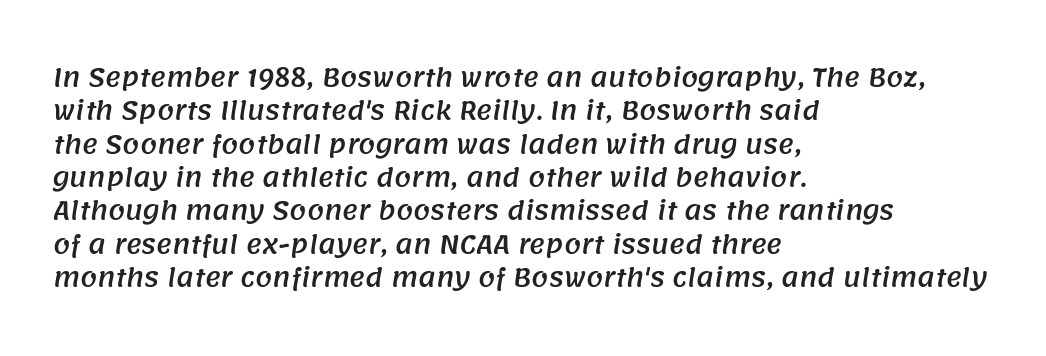
Q: Is the text underlined? A: No.
Q: How is the paragraph aligned? A: Left-aligned.
Q: Is the spacing between letters normal or unusually wide? A: Normal.
Q: Is the spacing between lines tight, normal or loose? A: Normal.
